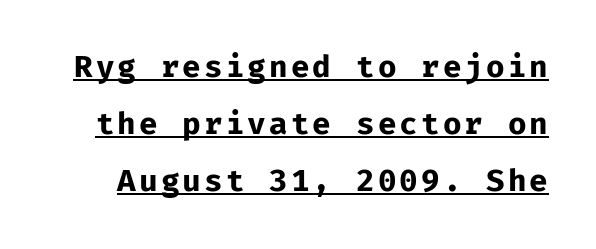
{"serif": "no", "italic": "no", "bold": "yes", "weight": "bold", "width": "normal", "stroke_contrast": "low", "x_height": "medium", "monospaced": "yes", "underline": "yes", "line_spacing_ratio": 1.84, "glyph_px": 31}
